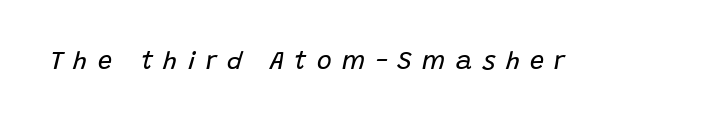
The image shows 25 px text type, italic (leaning right); set unusually wide letter spacing (+0.42 em), not underlined.
